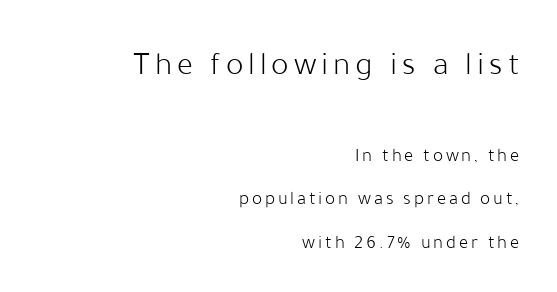
{"serif": "no", "italic": "no", "bold": "no", "weight": "light", "width": "normal", "stroke_contrast": "low", "x_height": "medium", "monospaced": "no", "underline": "no", "align": "right", "line_spacing": "loose", "line_spacing_ratio": 2.29, "larger_block": "first", "size_ratio": 1.74, "glyph_px": 33}
